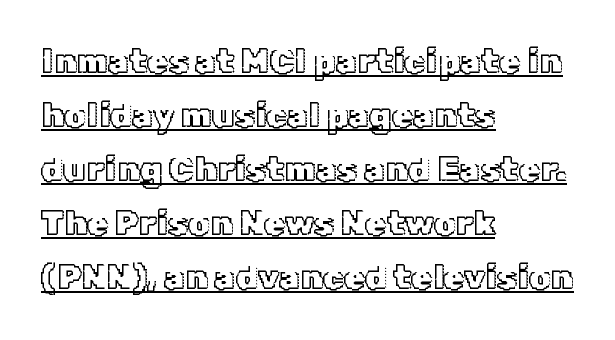
{"italic": "no", "width": "normal", "x_height": "medium", "monospaced": "no", "underline": "yes", "align": "left", "line_spacing": "normal", "line_spacing_ratio": 1.59, "letter_spacing": "normal", "letter_spacing_em": 0.0, "glyph_px": 34}
